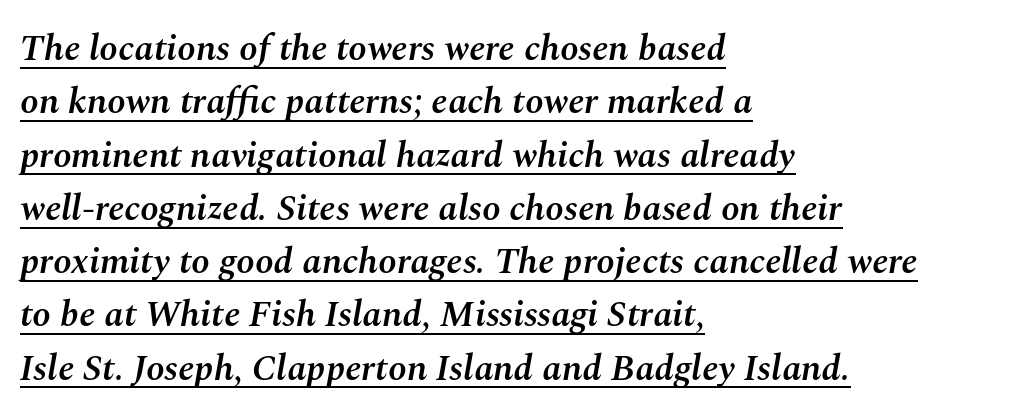
Q: Is the text bold? A: Semi-bold.
Q: Is the text italic (slanted)? A: Yes, it leans right by about 10 degrees.
Q: Is the text underlined? A: Yes.
Q: How is the paragraph aligned? A: Left-aligned.
Q: Is the spacing between letters normal or unusually wide? A: Normal.
Q: Is the spacing between lines tight, normal or loose? A: Normal.
Q: Width (condensed, normal, or wide)? A: Normal.
Q: Stroke contrast? A: Medium.
Q: x-height? A: Medium.
Q: Monospaced? A: No.
